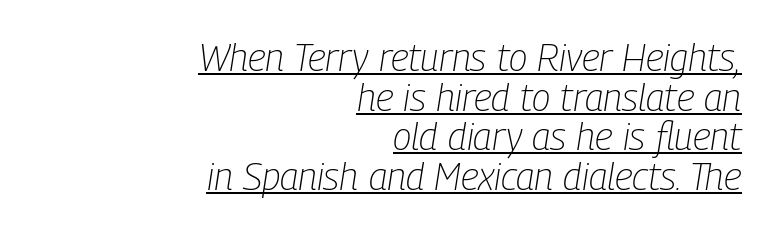
The face used here is rendered with its standard letterfit. The rendering uses natural spacing where letterforms have individual widths. The paragraph shown leans on its right margin. Reading down the column, the eye jumps only a short way to each next line. Decoration check: the copy is underlined. The rendering applies a slant to the glyphs.
